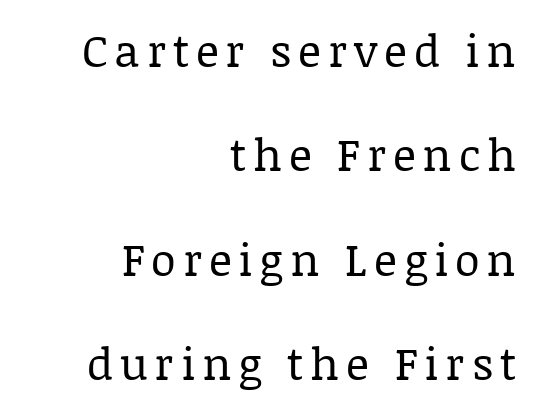
Q: Is the text bold? A: No.
Q: Is the text italic (slanted)? A: No, it is upright.
Q: Is the typeface a serif or a sans-serif typeface? A: Serif.
Q: Is the text underlined? A: No.
Q: How is the paragraph aligned? A: Right-aligned.
Q: Is the spacing between lines tight, normal or loose? A: Loose.
Q: Width (condensed, normal, or wide)? A: Normal.
Q: Stroke contrast? A: Low.
Q: x-height? A: Large.
Q: Monospaced? A: No.
